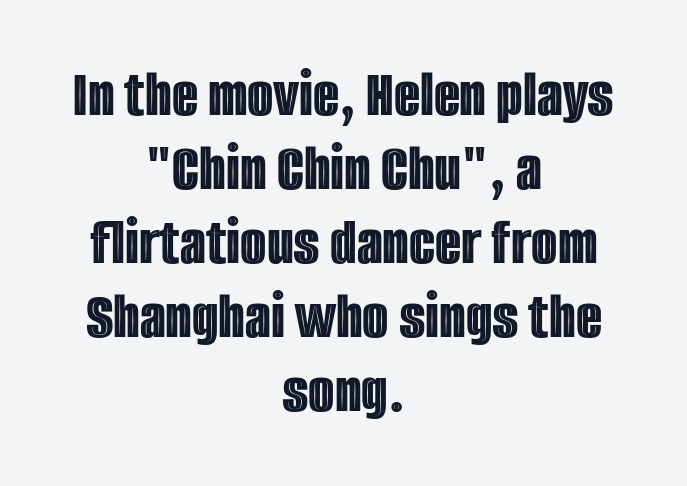
Q: Is the text italic (slanted)? A: No, it is upright.
Q: Is the text underlined? A: No.
Q: How is the paragraph aligned? A: Centered.
Q: Is the spacing between letters normal or unusually wide? A: Normal.
Q: Is the spacing between lines tight, normal or loose? A: Tight.
Q: Width (condensed, normal, or wide)? A: Condensed.
Q: x-height? A: Large.
Q: Monospaced? A: No.
